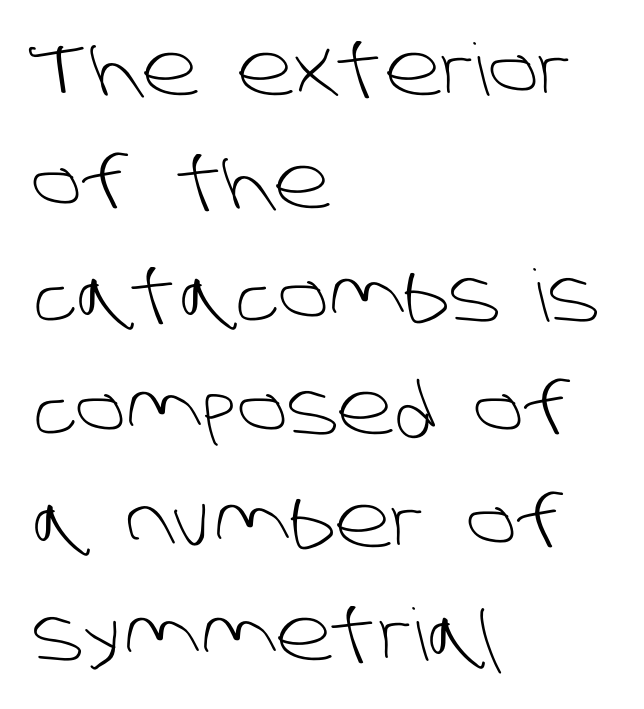
The image shows 72 px light sans-serif type; set left-aligned, normal line spacing (1.57x), normal letter spacing, not underlined; low stroke contrast and a large x-height.
